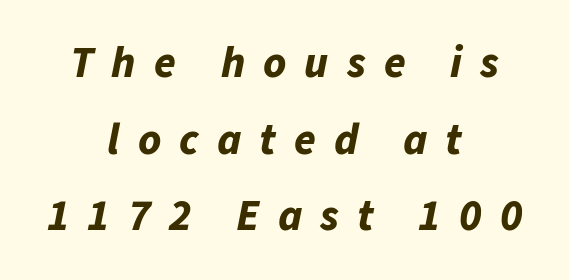
Q: Is the text bold? A: Yes.
Q: Is the text italic (slanted)? A: Yes, it leans right by about 11 degrees.
Q: Is the text underlined? A: No.
Q: How is the paragraph aligned? A: Centered.
Q: Is the spacing between letters normal or unusually wide? A: Unusually wide.
Q: Width (condensed, normal, or wide)? A: Normal.
Q: Stroke contrast? A: Low.
Q: x-height? A: Medium.
Q: Monospaced? A: No.
